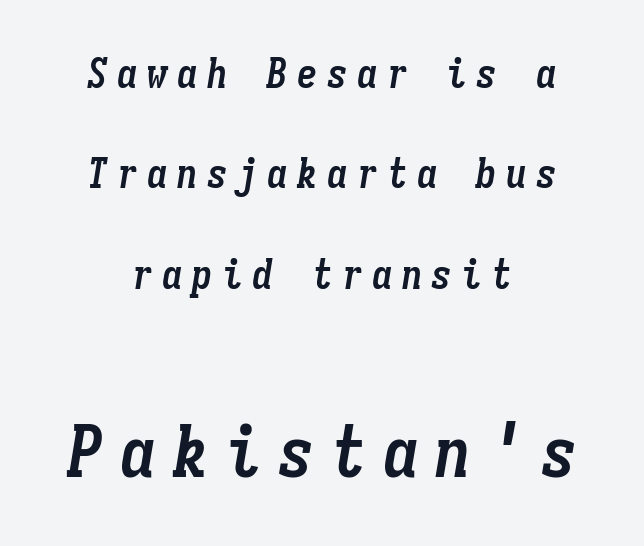
{"italic": "yes", "lean": "right", "slant_degrees": 9, "bold": "yes", "weight": "semibold", "width": "condensed", "stroke_contrast": "low", "x_height": "medium", "monospaced": "yes", "underline": "no", "align": "center", "line_spacing": "loose", "line_spacing_ratio": 2.45, "letter_spacing": "wide", "letter_spacing_em": 0.23, "larger_block": "second", "size_ratio": 1.76, "glyph_px": 72}
